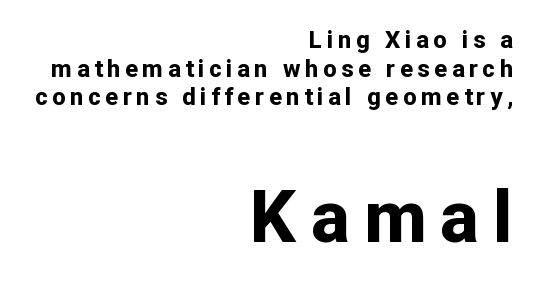
{"serif": "no", "italic": "no", "bold": "yes", "weight": "bold", "width": "normal", "stroke_contrast": "low", "x_height": "medium", "monospaced": "no", "underline": "no", "align": "right", "line_spacing_ratio": 1.19, "larger_block": "second", "size_ratio": 3.04, "glyph_px": 73}
